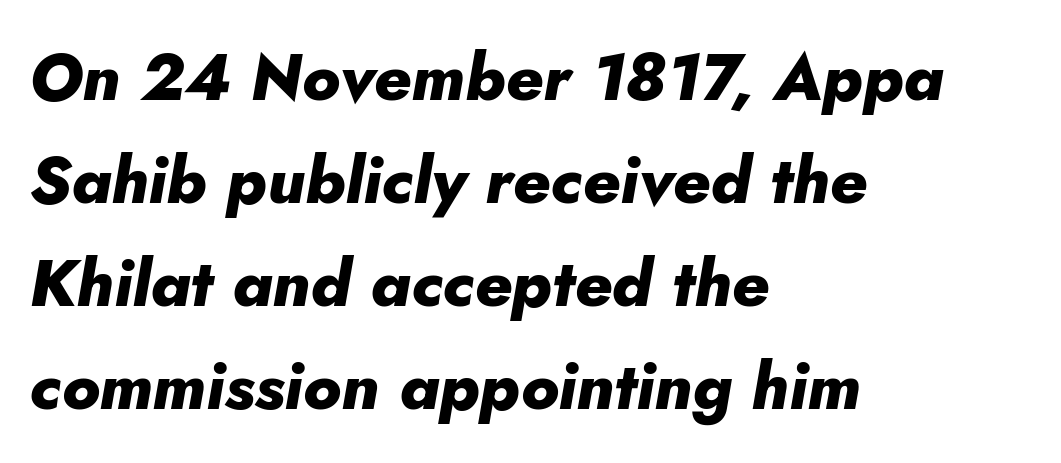
Q: Is the text bold? A: Yes.
Q: Is the text italic (slanted)? A: Yes, it leans right by about 5 degrees.
Q: Is the text underlined? A: No.
Q: How is the paragraph aligned? A: Left-aligned.
Q: Is the spacing between letters normal or unusually wide? A: Normal.
Q: Is the spacing between lines tight, normal or loose? A: Normal.
Q: Width (condensed, normal, or wide)? A: Normal.
Q: Stroke contrast? A: Low.
Q: x-height? A: Small.
Q: Monospaced? A: No.
